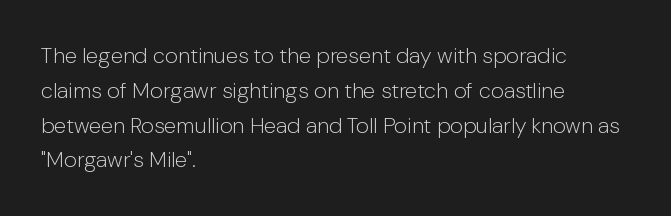
Q: Is the text bold? A: No.
Q: Is the text italic (slanted)? A: No, it is upright.
Q: Is the text underlined? A: No.
Q: How is the paragraph aligned? A: Left-aligned.
Q: Is the spacing between letters normal or unusually wide? A: Normal.
Q: Is the spacing between lines tight, normal or loose? A: Normal.
